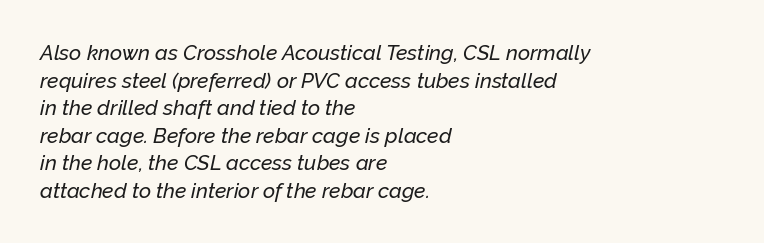
Quick note: interline space is typical. Would a proofreader flag this as italicized? Yes. The space directly below the letters is spotless. This rendering leaves character spacing at its baseline value. Where is the straight margin? On the left.
